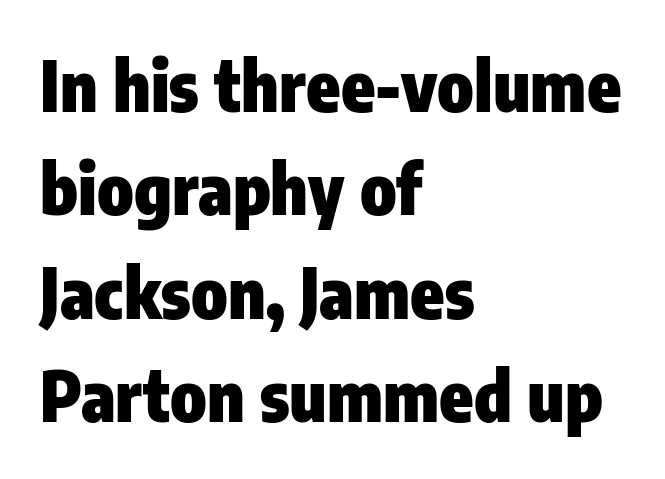
The line texture is even and compact thanks to regular tracking. Nobody drew a line under any word here. This sample keeps an unexceptional amount of space between lines. Teacher's note: observe the even left margin — that is flush-left alignment. Plenty of ink on the page — the face is bold. The letters advance in unequal steps, a hallmark of proportional type.
